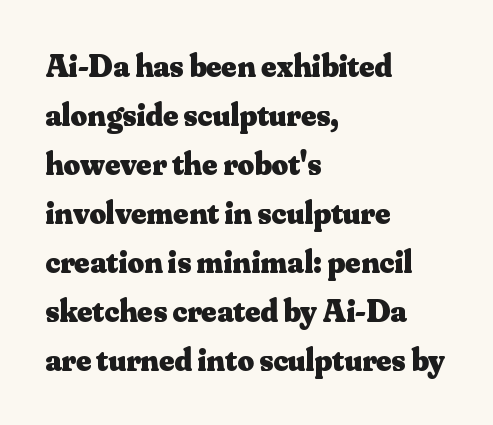
The image shows 32 px heavy serif type, upright; set left-aligned, normal line spacing (1.53x), normal letter spacing, not underlined; medium stroke contrast and a small x-height.
